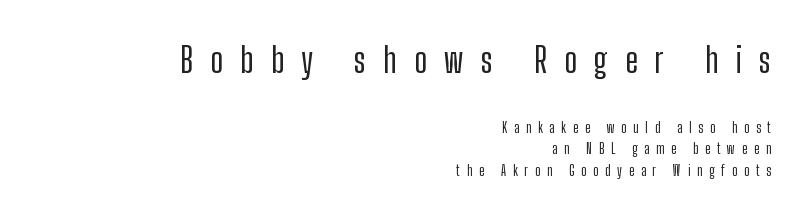
Horizontal bands of white between lines are of average thickness. A typesetter would call this proportional, since set widths differ per character. Unlike italic type, these characters show no tilt at all. What kind of face is this? One without serifs — a sans.
